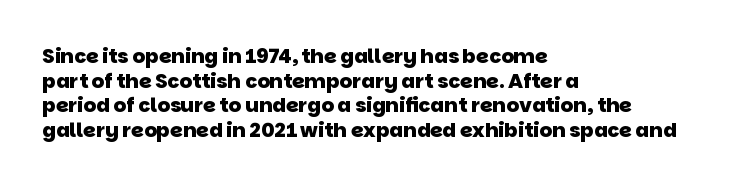
Notice how thick the strokes are: this is what a full bold looks like. Rule under the text: the space is simply empty. Standard letterfit; no display-style spreading of the glyphs. In CSS terms this would be text-align: left.
